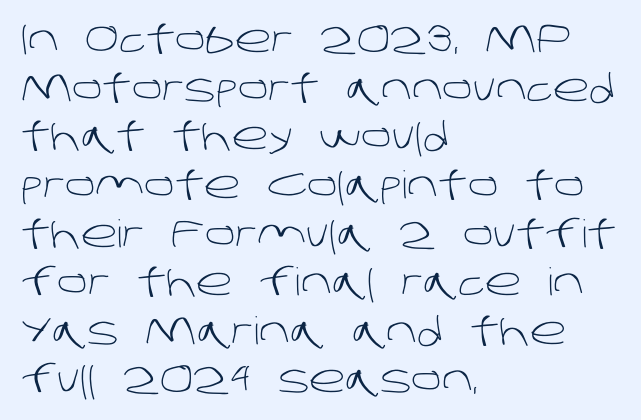
Q: Is the text bold? A: No.
Q: Is the typeface a serif or a sans-serif typeface? A: Sans-serif.
Q: Is the text underlined? A: No.
Q: How is the paragraph aligned? A: Left-aligned.
Q: Is the spacing between letters normal or unusually wide? A: Normal.
Q: Is the spacing between lines tight, normal or loose? A: Normal.
Q: Width (condensed, normal, or wide)? A: Normal.
Q: Stroke contrast? A: Low.
Q: x-height? A: Large.
Q: Monospaced? A: No.
